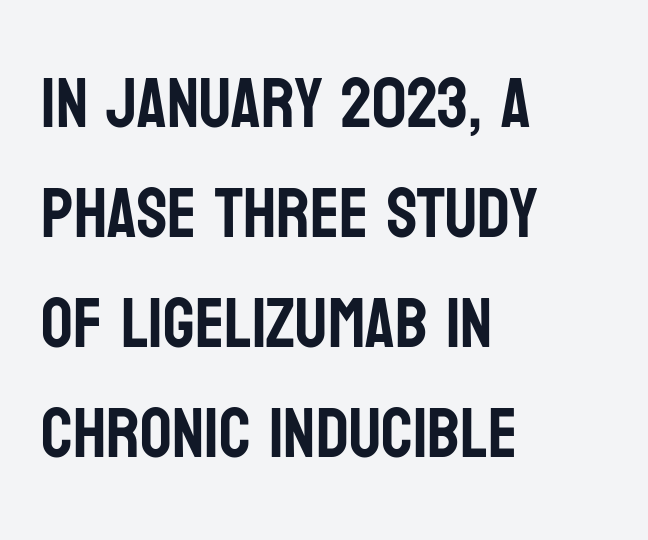
Q: Is the text italic (slanted)? A: No, it is upright.
Q: Is the typeface a serif or a sans-serif typeface? A: Sans-serif.
Q: Is the text underlined? A: No.
Q: How is the paragraph aligned? A: Left-aligned.
Q: Is the spacing between letters normal or unusually wide? A: Normal.
Q: Is the spacing between lines tight, normal or loose? A: Normal.
Q: Width (condensed, normal, or wide)? A: Condensed.
Q: Stroke contrast? A: Low.
Q: x-height? A: Large.
Q: Monospaced? A: No.
